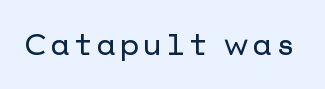
Italic: no, the glyphs are upright roman. The string is rendered with underlining switched off. Are there feet on the stems? There aren't — it's a sans.
